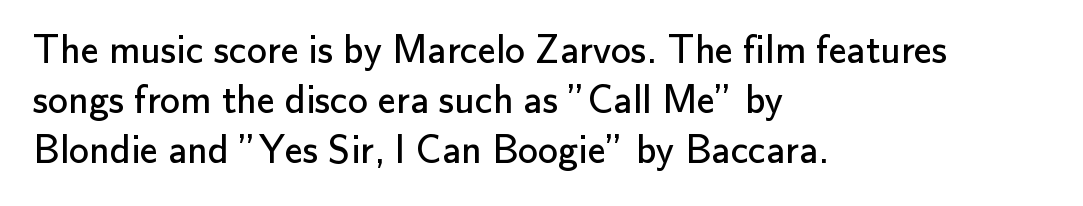
{"serif": "no", "italic": "no", "bold": "no", "weight": "regular", "width": "normal", "stroke_contrast": "low", "x_height": "small", "monospaced": "no", "underline": "no", "align": "left", "line_spacing": "normal", "line_spacing_ratio": 1.25, "letter_spacing": "normal", "letter_spacing_em": 0.0, "glyph_px": 40}
